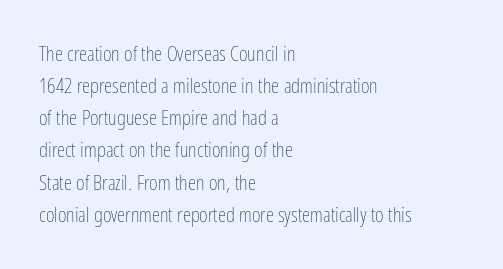
Is the block centered? No — it sits flush against the left margin. Honestly, the row spacing looks completely unremarkable. Check under the words: just untouched page. Ascenders rise straight up at ninety degrees. Nobody touched the tracking dial on this one.
